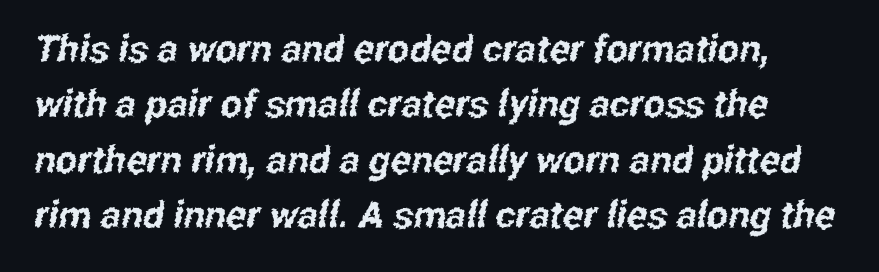
{"serif": "no", "width": "condensed", "stroke_contrast": "low", "x_height": "medium", "monospaced": "no", "underline": "no", "line_spacing": "normal", "line_spacing_ratio": 1.46, "letter_spacing": "normal", "letter_spacing_em": 0.0, "glyph_px": 38}
